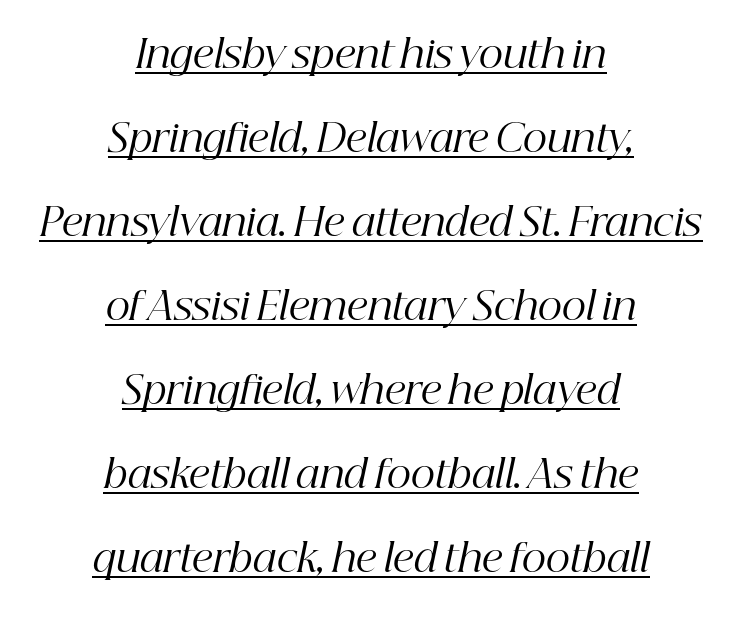
The image shows 38 px regular-weight serif type, italic (leaning right); set centered, loose line spacing (2.21x), normal letter spacing, underlined; high stroke contrast and a medium x-height.
